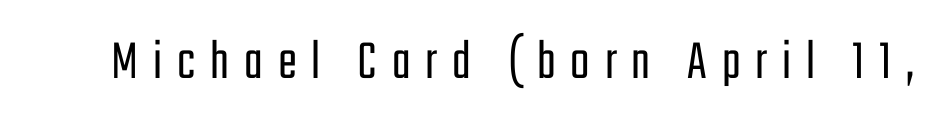
{"serif": "no", "italic": "no", "bold": "no", "weight": "light", "width": "condensed", "stroke_contrast": "low", "x_height": "medium", "monospaced": "no", "underline": "no", "letter_spacing": "wide", "letter_spacing_em": 0.26, "glyph_px": 57}
